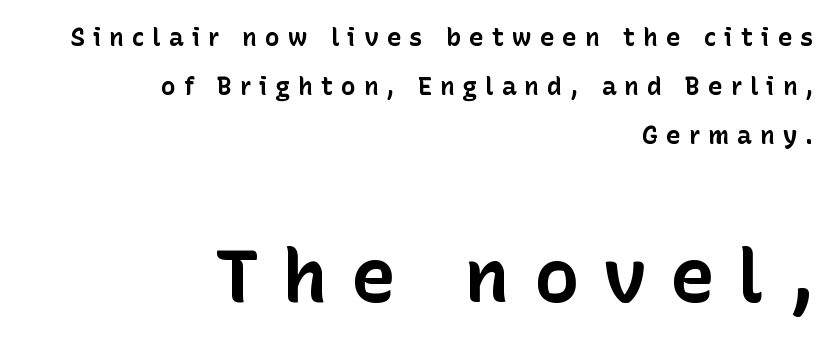
Q: Is the text bold? A: Yes.
Q: Is the text italic (slanted)? A: No, it is upright.
Q: Is the typeface a serif or a sans-serif typeface? A: Sans-serif.
Q: Is the text underlined? A: No.
Q: How is the paragraph aligned? A: Right-aligned.
Q: Is the spacing between letters normal or unusually wide? A: Unusually wide.
Q: Is the spacing between lines tight, normal or loose? A: Loose.
Q: Which block of text is set in a larger size, the first (top) or the second (bottom)? A: The second (bottom) one.
Q: Width (condensed, normal, or wide)? A: Normal.
Q: Stroke contrast? A: Low.
Q: x-height? A: Medium.
Q: Monospaced? A: No.
